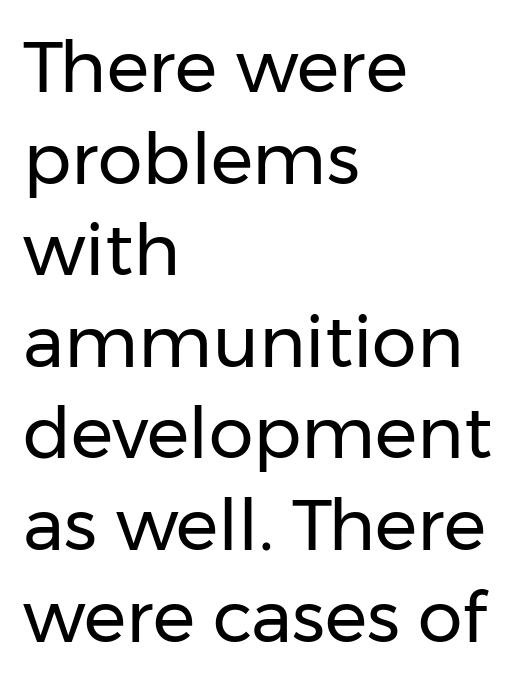
{"serif": "no", "italic": "no", "bold": "no", "weight": "regular", "width": "normal", "stroke_contrast": "low", "x_height": "medium", "monospaced": "no", "underline": "no", "align": "left", "line_spacing": "normal", "line_spacing_ratio": 1.29, "letter_spacing": "normal", "letter_spacing_em": 0.0, "glyph_px": 71}
